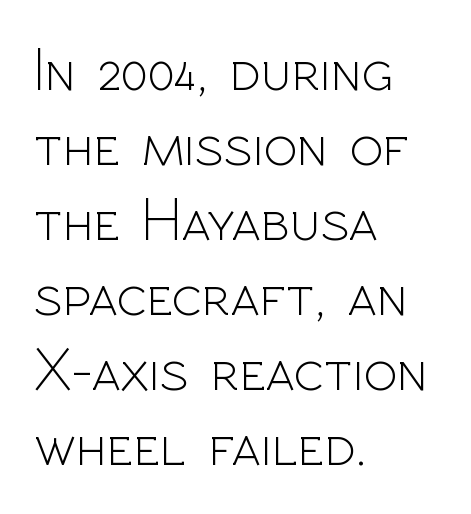
{"serif": "no", "italic": "no", "bold": "no", "weight": "light", "width": "normal", "x_height": "medium", "monospaced": "no", "underline": "no", "align": "left", "line_spacing_ratio": 1.21, "letter_spacing": "normal", "letter_spacing_em": 0.0, "glyph_px": 62}
